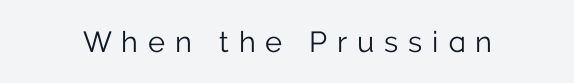
The image shows 29 px light sans-serif type, upright; set unusually wide letter spacing (+0.34 em), not underlined; low stroke contrast and a medium x-height.
